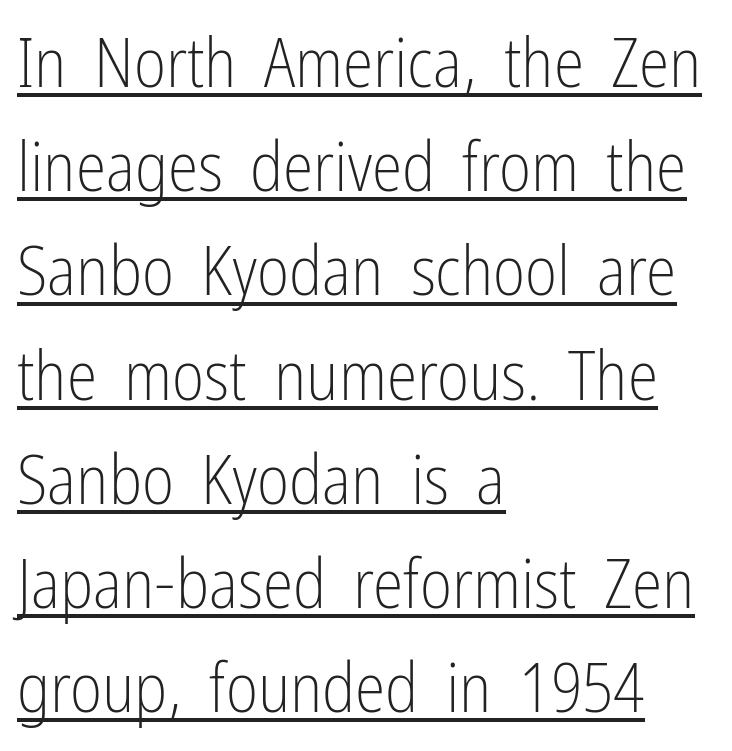
Letters have the restrained weight of plain body copy at most. Unlike a traditional serif, this face leaves its strokes unadorned. Horizontally, the lines are justified to the leading edge only. Does the lettering tilt? It doesn't — this is upright.
